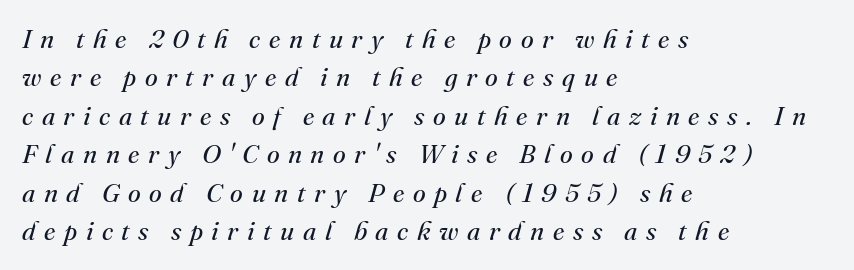
Q: Is the text bold? A: No.
Q: Is the text italic (slanted)? A: Yes, it leans right by about 16 degrees.
Q: Is the text underlined? A: No.
Q: How is the paragraph aligned? A: Left-aligned.
Q: Is the spacing between letters normal or unusually wide? A: Unusually wide.
Q: Is the spacing between lines tight, normal or loose? A: Normal.
